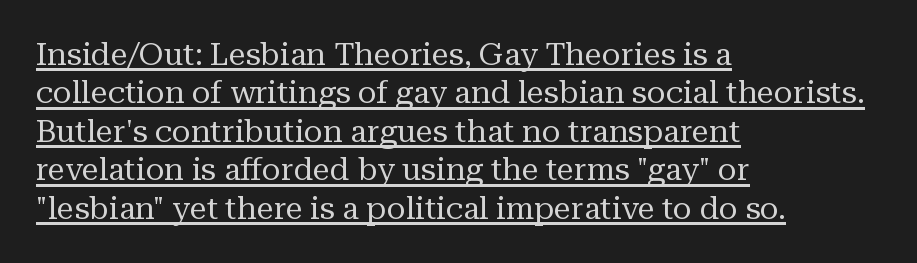
Q: Is the text bold? A: No.
Q: Is the text italic (slanted)? A: No, it is upright.
Q: Is the typeface a serif or a sans-serif typeface? A: Serif.
Q: Is the text underlined? A: Yes.
Q: How is the paragraph aligned? A: Left-aligned.
Q: Is the spacing between letters normal or unusually wide? A: Normal.
Q: Width (condensed, normal, or wide)? A: Normal.
Q: Stroke contrast? A: Medium.
Q: x-height? A: Medium.
Q: Monospaced? A: No.
